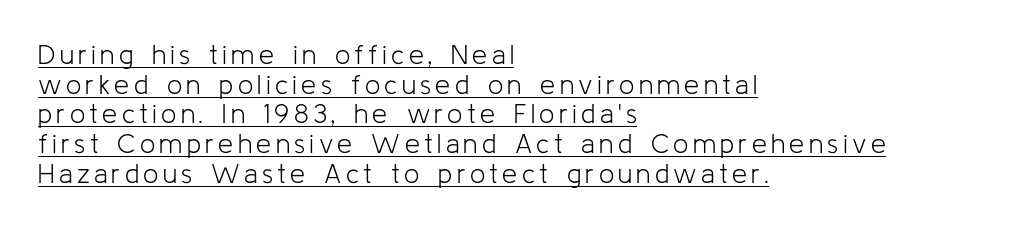
Q: Is the text bold? A: No.
Q: Is the text italic (slanted)? A: No, it is upright.
Q: Is the text underlined? A: Yes.
Q: How is the paragraph aligned? A: Left-aligned.
Q: Is the spacing between lines tight, normal or loose? A: Tight.
